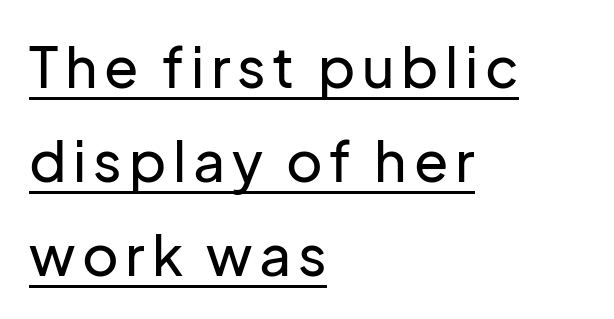
{"serif": "no", "italic": "no", "width": "normal", "stroke_contrast": "low", "x_height": "medium", "monospaced": "no", "underline": "yes", "align": "left", "line_spacing": "normal", "line_spacing_ratio": 1.68, "glyph_px": 56}
